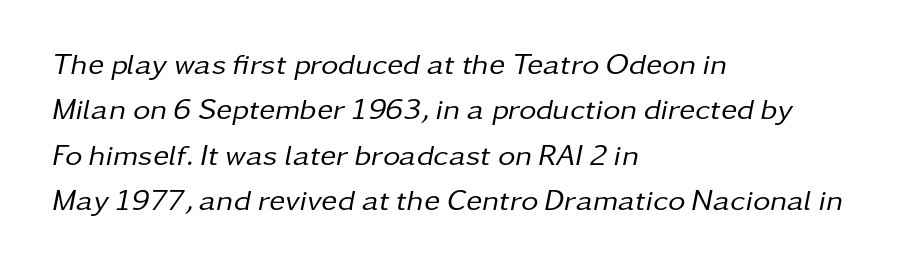
{"italic": "yes", "lean": "right", "slant_degrees": 11, "bold": "no", "weight": "regular", "width": "normal", "stroke_contrast": "low", "x_height": "medium", "monospaced": "no", "underline": "no", "align": "left", "line_spacing": "normal", "line_spacing_ratio": 1.51, "letter_spacing": "normal", "letter_spacing_em": 0.0, "glyph_px": 30}
